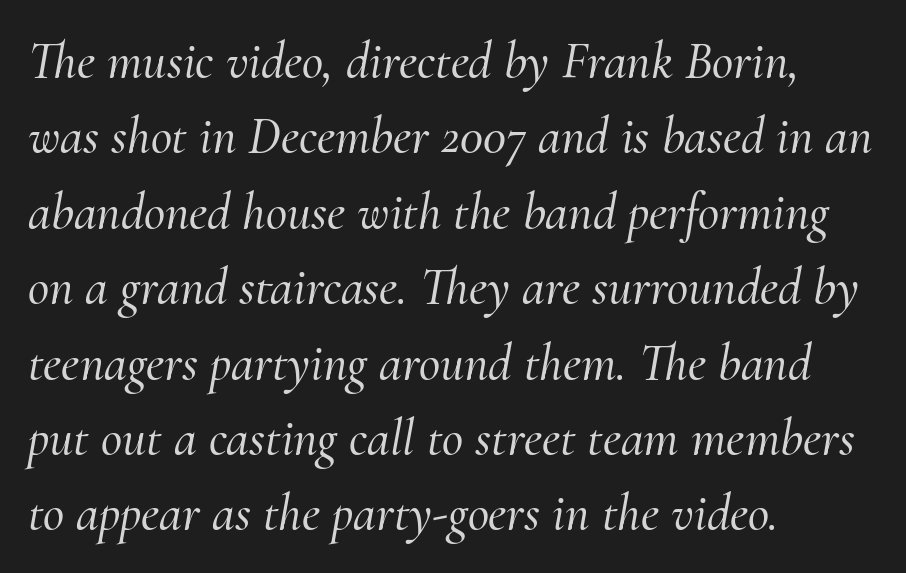
Compared with typical paragraphs, the rows here are spaced about the same. Regarding serifs, this sample has them. Tracking value appears to be zero — textbook default spacing. Emphasis-style slanted type is in use.
